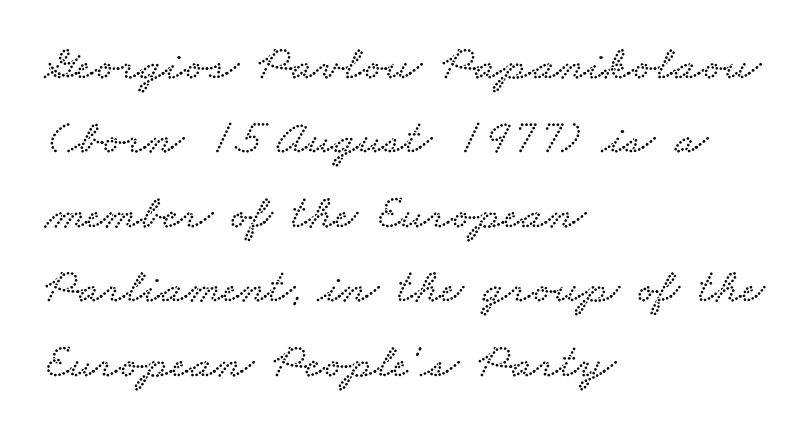
The image shows 49 px wide serif type; set left-aligned, normal line spacing (1.52x), normal letter spacing, not underlined; low stroke contrast and a small x-height.
